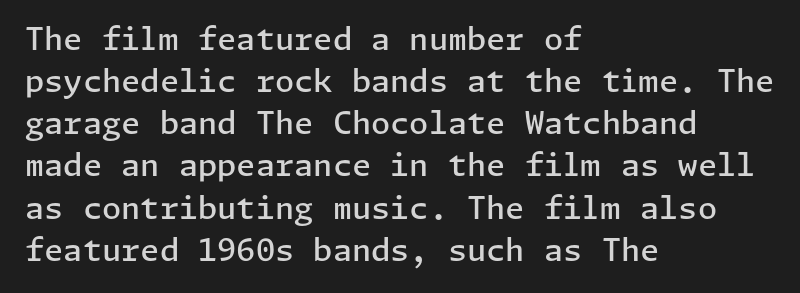
The image shows 31 px semibold sans-serif type, upright; set left-aligned, normal line spacing (1.36x), normal letter spacing, not underlined; low stroke contrast and a medium x-height.
